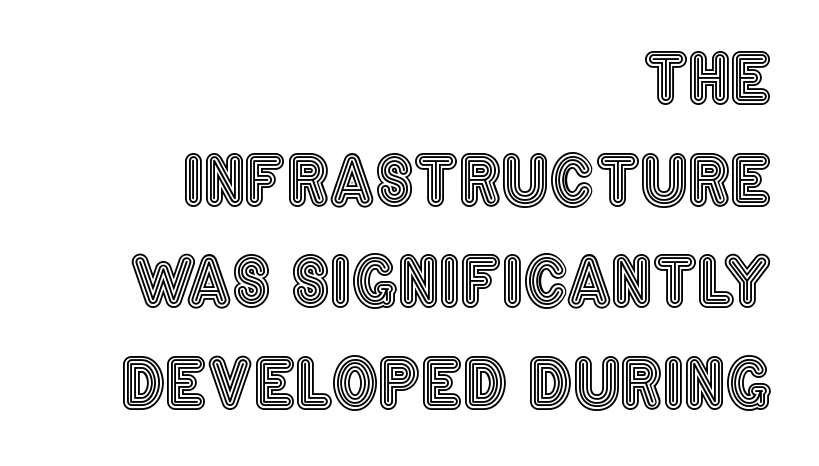
What stands out about the letter spacing? Nothing — it is the standard amount. Right-aligned paragraph, ragged on the left. Honestly, the row spacing looks completely unremarkable. Underline: absent. Every stem runs plumb, perpendicular to the baseline. Do the characters align in a grid? No, the font is proportional.
